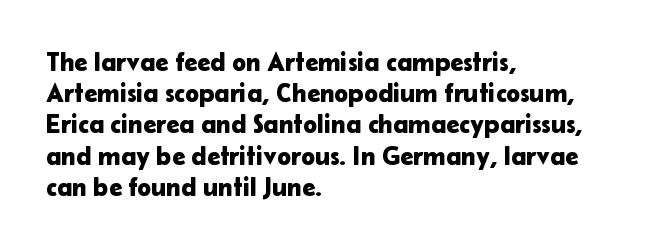
{"italic": "no", "underline": "no", "align": "left", "line_spacing_ratio": 1.2, "letter_spacing": "normal", "letter_spacing_em": 0.0, "glyph_px": 26}
